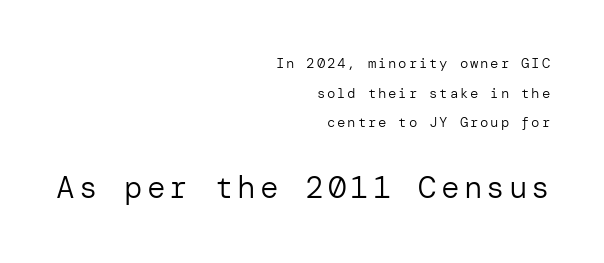
{"serif": "no", "italic": "no", "bold": "no", "weight": "regular", "width": "normal", "stroke_contrast": "low", "x_height": "medium", "underline": "no", "align": "right", "line_spacing": "loose", "line_spacing_ratio": 2.11, "larger_block": "second", "size_ratio": 2.21, "glyph_px": 31}
